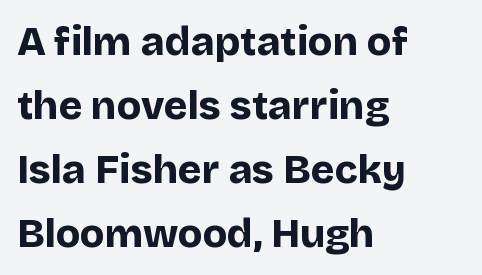
{"serif": "no", "italic": "no", "bold": "yes", "weight": "bold", "width": "normal", "stroke_contrast": "low", "x_height": "large", "monospaced": "no", "underline": "no", "align": "left", "line_spacing": "normal", "line_spacing_ratio": 1.6, "letter_spacing": "normal", "letter_spacing_em": 0.0, "glyph_px": 40}
